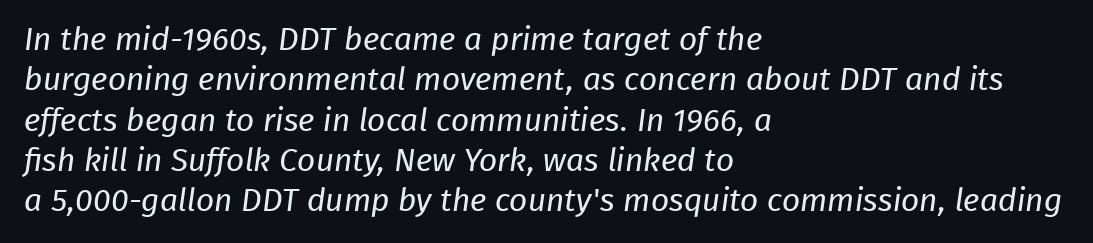
The image shows 32 px regular-weight sans-serif type; set left-aligned, normal line spacing (1.26x), normal letter spacing, not underlined; low stroke contrast and a medium x-height.
